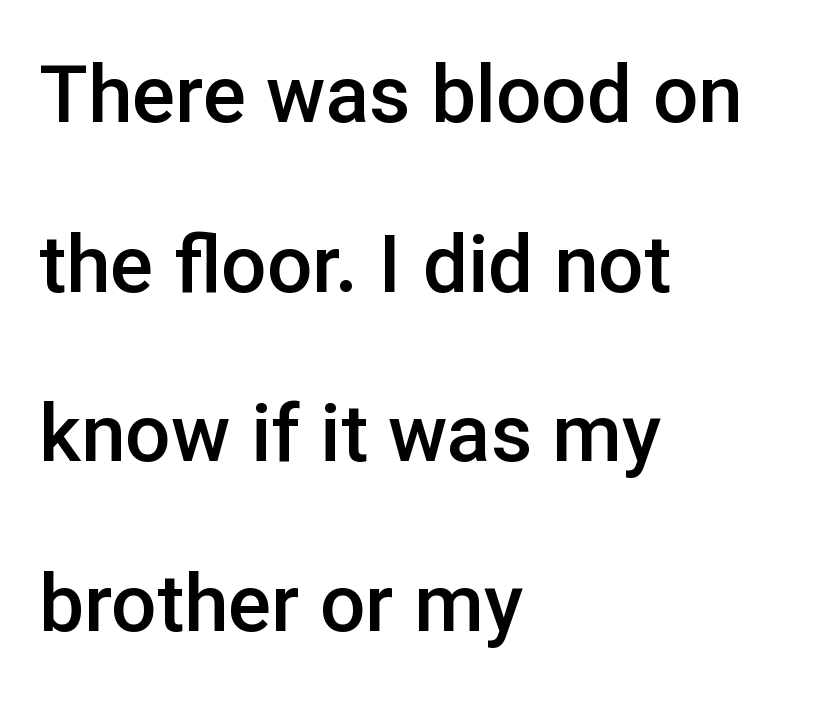
{"serif": "no", "italic": "no", "bold": "semi", "weight": "semibold", "width": "normal", "stroke_contrast": "low", "x_height": "medium", "monospaced": "no", "underline": "no", "align": "left", "line_spacing": "loose", "line_spacing_ratio": 2.12, "letter_spacing": "normal", "letter_spacing_em": 0.0, "glyph_px": 80}
